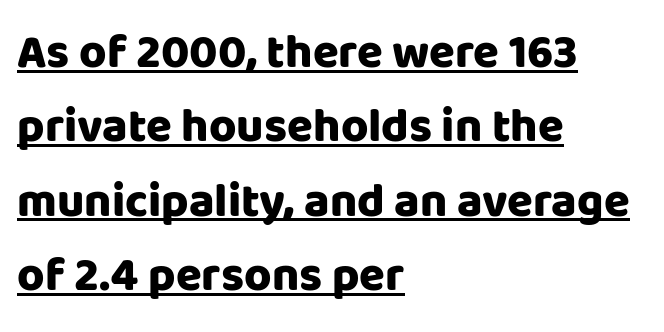
The image shows 47 px heavy sans-serif type, upright; set left-aligned, normal line spacing (1.58x), normal letter spacing, underlined; low stroke contrast and a large x-height.
